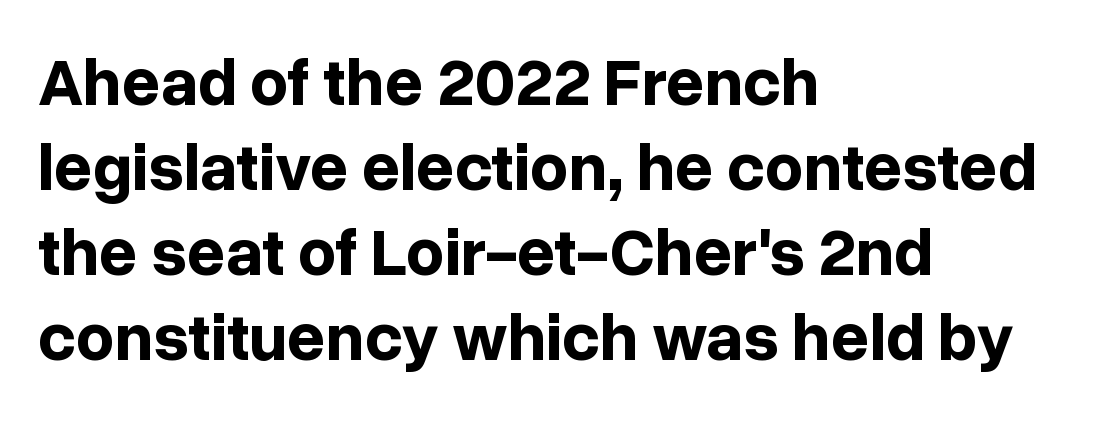
{"serif": "no", "italic": "no", "bold": "yes", "weight": "bold", "width": "normal", "stroke_contrast": "low", "x_height": "medium", "monospaced": "no", "underline": "no", "align": "left", "line_spacing": "normal", "line_spacing_ratio": 1.27, "letter_spacing": "normal", "letter_spacing_em": 0.0, "glyph_px": 67}
